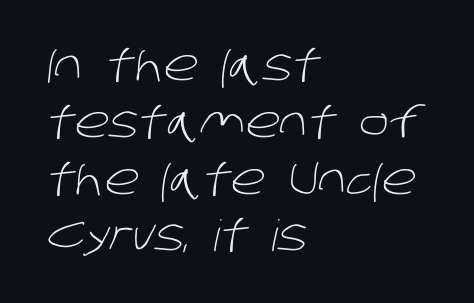
Q: Is the text bold? A: No.
Q: Is the typeface a serif or a sans-serif typeface? A: Sans-serif.
Q: Is the text underlined? A: No.
Q: How is the paragraph aligned? A: Left-aligned.
Q: Is the spacing between letters normal or unusually wide? A: Normal.
Q: Is the spacing between lines tight, normal or loose? A: Normal.
Q: Width (condensed, normal, or wide)? A: Normal.
Q: Stroke contrast? A: Low.
Q: x-height? A: Large.
Q: Monospaced? A: No.
